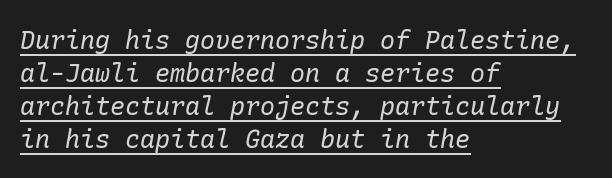
Q: Is the text bold? A: No.
Q: Is the text italic (slanted)? A: Yes, it leans right by about 10 degrees.
Q: Is the text underlined? A: Yes.
Q: How is the paragraph aligned? A: Left-aligned.
Q: Is the spacing between letters normal or unusually wide? A: Normal.
Q: Is the spacing between lines tight, normal or loose? A: Normal.
